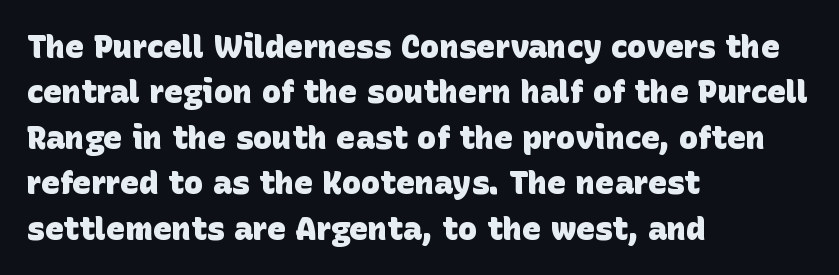
Q: Is the text bold? A: Yes.
Q: Is the typeface a serif or a sans-serif typeface? A: Sans-serif.
Q: Is the text underlined? A: No.
Q: How is the paragraph aligned? A: Left-aligned.
Q: Is the spacing between letters normal or unusually wide? A: Normal.
Q: Is the spacing between lines tight, normal or loose? A: Normal.
Q: Width (condensed, normal, or wide)? A: Normal.
Q: Stroke contrast? A: Low.
Q: x-height? A: Large.
Q: Monospaced? A: No.
